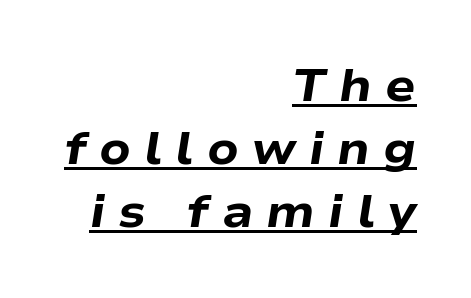
This sample is right-justified, so line beginnings fall wherever the words allow. Students, observe: this is what conventionally led text looks like. The typesetter has applied underlining to the passage shown. The passage shown is typed in a proportional face where columns would drift. The tracking reads as deliberately expanded to a designer's eye.
